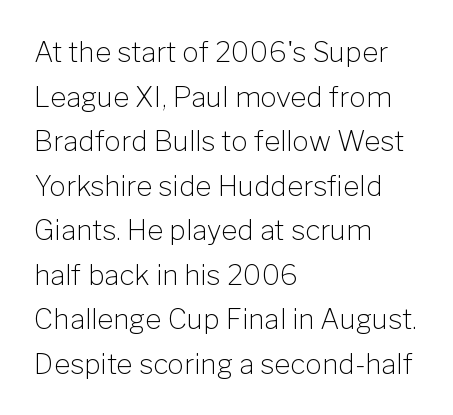
The image shows 28 px light sans-serif type, upright; set left-aligned, normal line spacing (1.59x), normal letter spacing, not underlined; low stroke contrast and a medium x-height.
